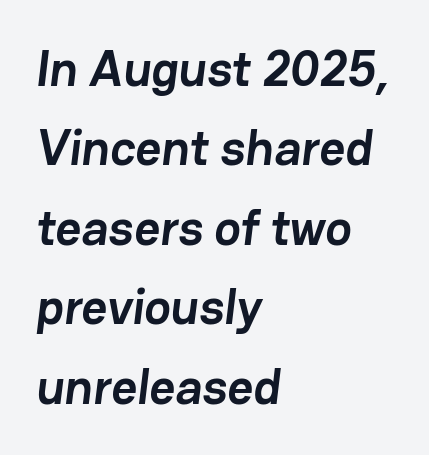
The image shows 50 px semibold sans-serif type; set left-aligned, normal line spacing (1.59x), normal letter spacing, not underlined; low stroke contrast and a medium x-height.
